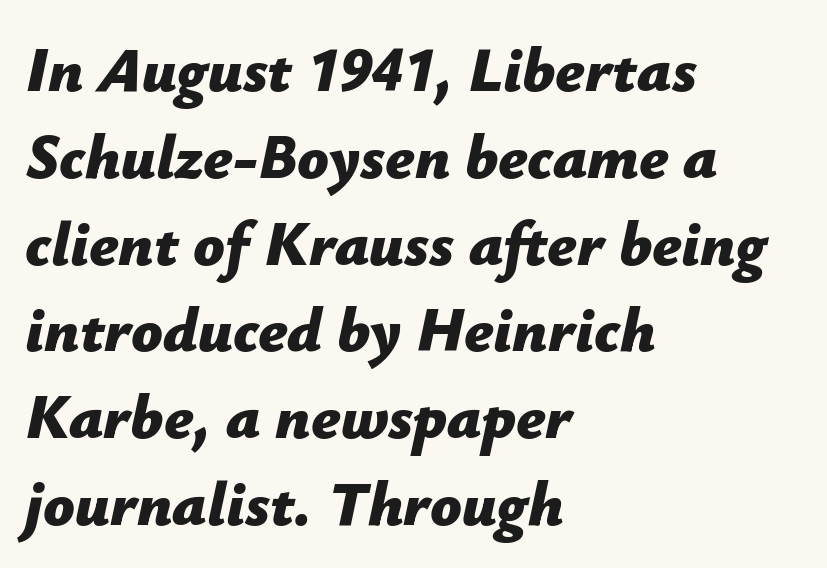
Q: Is the text bold? A: Yes.
Q: Is the text italic (slanted)? A: Yes, it leans right by about 12 degrees.
Q: Is the text underlined? A: No.
Q: How is the paragraph aligned? A: Left-aligned.
Q: Is the spacing between letters normal or unusually wide? A: Normal.
Q: Is the spacing between lines tight, normal or loose? A: Normal.
Q: Width (condensed, normal, or wide)? A: Normal.
Q: Stroke contrast? A: Low.
Q: x-height? A: Medium.
Q: Monospaced? A: No.
